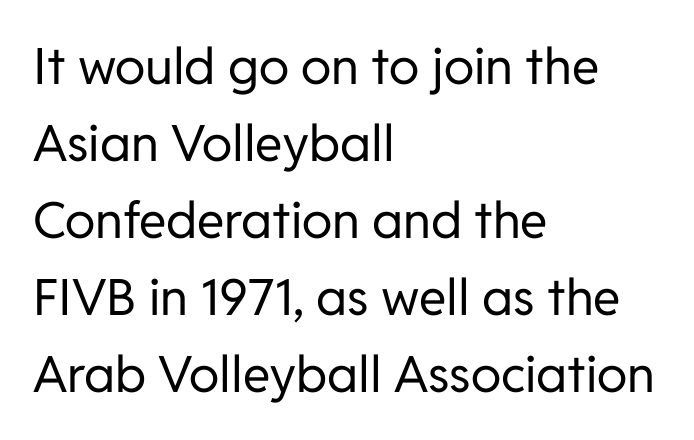
The image shows 50 px regular-weight sans-serif type, upright; set left-aligned, normal line spacing (1.54x), normal letter spacing, not underlined; low stroke contrast and a medium x-height.
